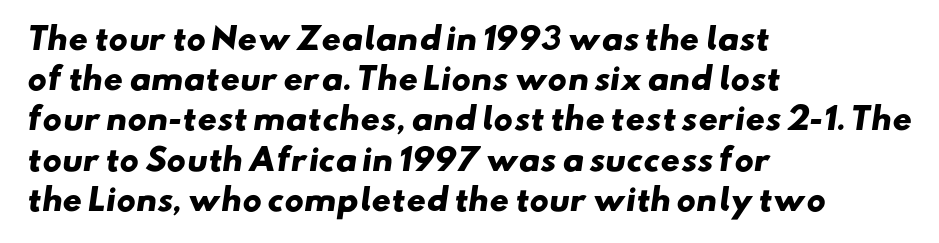
{"serif": "no", "bold": "yes", "weight": "heavy", "width": "wide", "stroke_contrast": "low", "x_height": "small", "monospaced": "no", "underline": "no", "align": "left", "line_spacing": "normal", "line_spacing_ratio": 1.34, "letter_spacing": "normal", "letter_spacing_em": 0.0, "glyph_px": 30}
